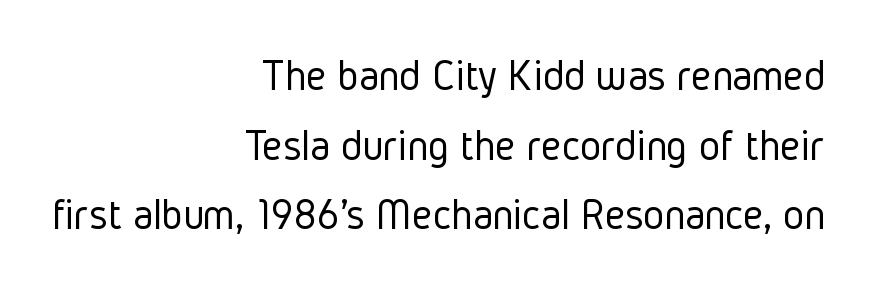
Between one letter and the next there's only the usual sliver of space. Does the copy run flush right? Yes — the right margin is perfectly even. In terms of letterform style, serifs are entirely absent. The leading is moderate, giving the passage an even texture. Is there any slant? The stems are plumb.
